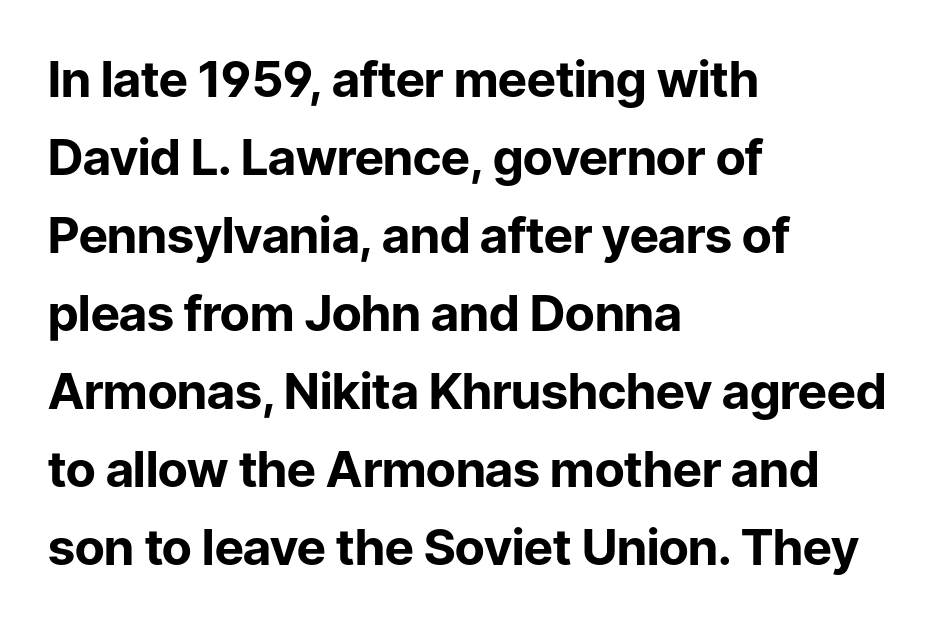
{"serif": "no", "italic": "no", "bold": "yes", "weight": "bold", "width": "normal", "stroke_contrast": "low", "x_height": "medium", "monospaced": "no", "underline": "no", "align": "left", "line_spacing": "normal", "line_spacing_ratio": 1.56, "letter_spacing": "normal", "letter_spacing_em": 0.0, "glyph_px": 50}
